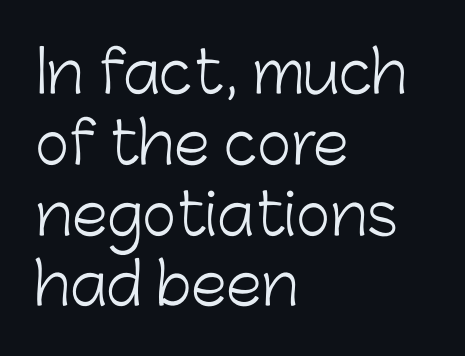
This rendering employs a face without finishing strokes, i.e., a sans-serif. Only glyphs here, with clear space below each row. Reading down the block, your eye returns to a fixed left position each line. Here the glyphs are tracked normally, forming tight word shapes. Nothing heavy about these letters — not bold at all.
